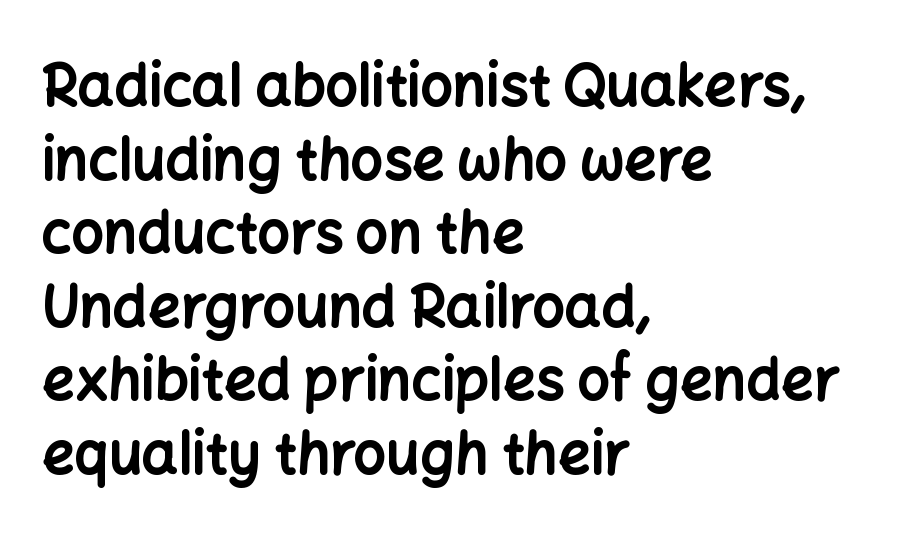
Letter spacing: default. The characters look thick and weighty, a clear bold. Looks like regular typesetting: each glyph gets only the width it needs. Nobody drew a line under any word here.
